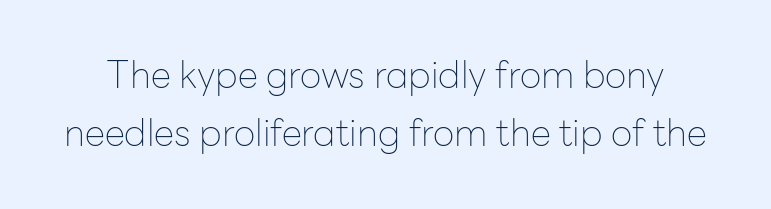
Q: Is the text bold? A: No.
Q: Is the text italic (slanted)? A: No, it is upright.
Q: Is the typeface a serif or a sans-serif typeface? A: Sans-serif.
Q: Is the text underlined? A: No.
Q: Is the spacing between letters normal or unusually wide? A: Normal.
Q: Is the spacing between lines tight, normal or loose? A: Normal.
Q: Width (condensed, normal, or wide)? A: Normal.
Q: Stroke contrast? A: Low.
Q: x-height? A: Medium.
Q: Monospaced? A: No.
